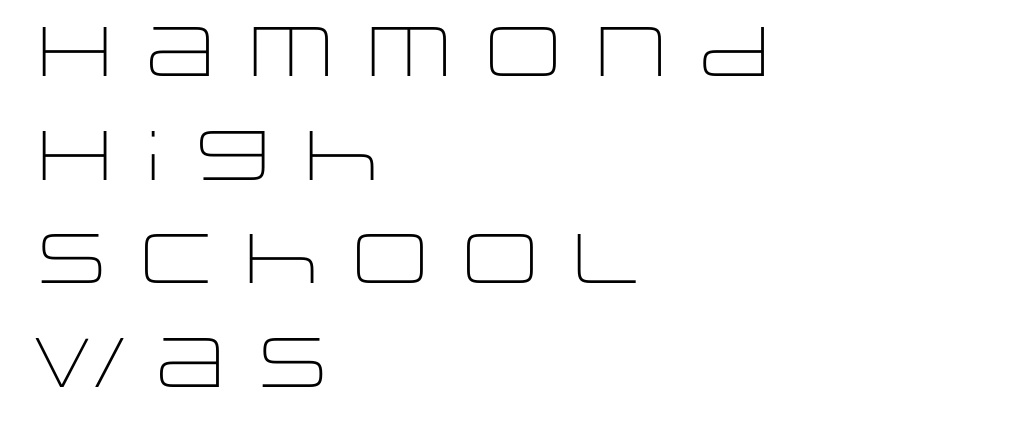
The image shows 70 px light, wide sans-serif type, upright; set left-aligned, normal line spacing (1.48x), normal letter spacing, not underlined; low stroke contrast and a large x-height.
